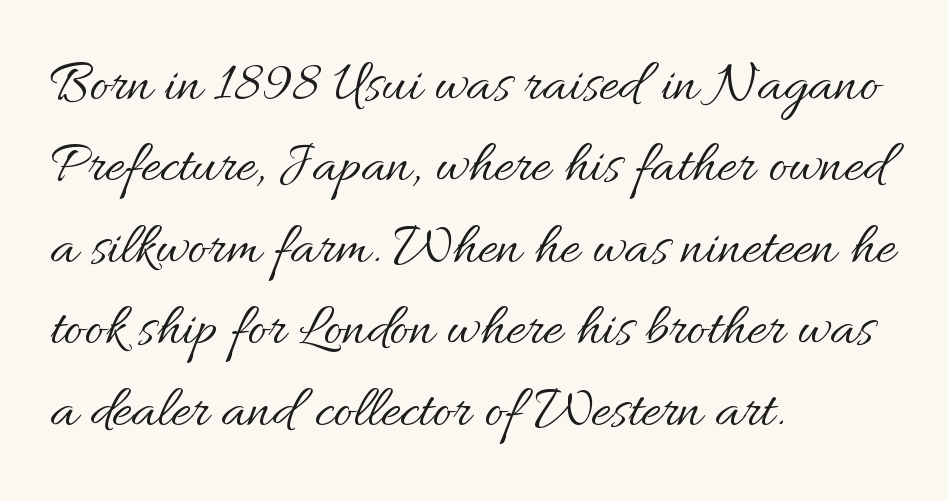
The image shows 59 px regular-weight type; set left-aligned, normal line spacing (1.38x), normal letter spacing, not underlined; medium stroke contrast and a small x-height.
